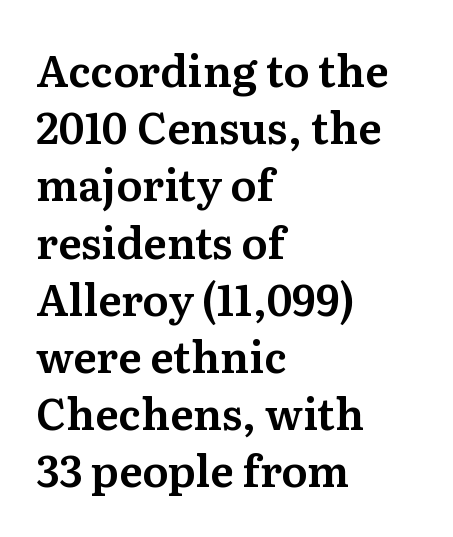
{"serif": "yes", "italic": "no", "width": "normal", "stroke_contrast": "medium", "x_height": "medium", "monospaced": "no", "underline": "no", "align": "left", "line_spacing": "normal", "line_spacing_ratio": 1.33, "letter_spacing": "normal", "letter_spacing_em": 0.0, "glyph_px": 43}
